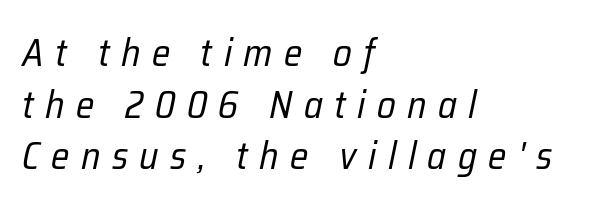
The image shows 38 px regular-weight, condensed type, italic (leaning right); set left-aligned, normal line spacing (1.36x), unusually wide letter spacing (+0.3 em), not underlined; low stroke contrast and a medium x-height.
